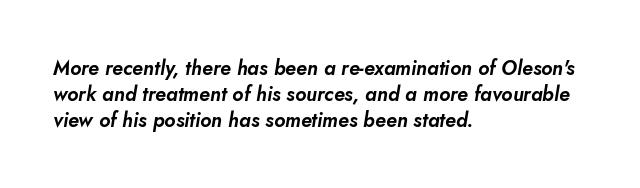
The passage shown has conventional tracking throughout. Each new line begins a customary step beneath the previous one. Decoration check: the copy has no underline. A typesetter would mark this as italic.
